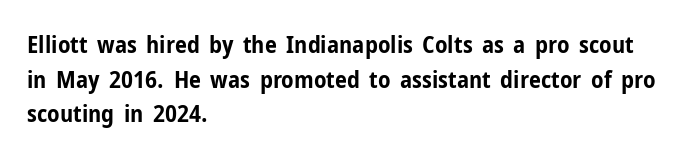
{"italic": "no", "bold": "yes", "underline": "no", "align": "left", "line_spacing": "normal", "line_spacing_ratio": 1.44, "letter_spacing": "normal", "letter_spacing_em": 0.0, "glyph_px": 24}
